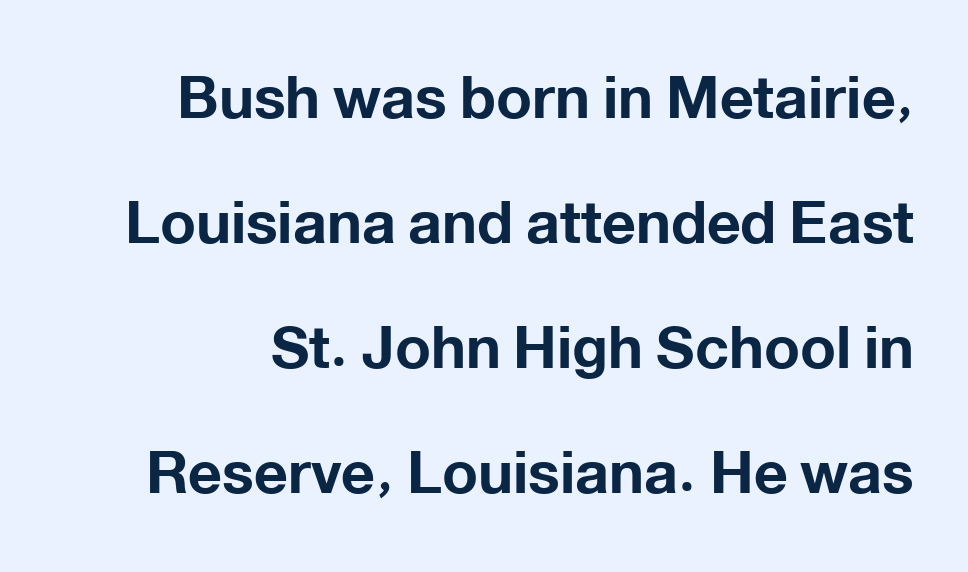
{"serif": "no", "italic": "no", "bold": "yes", "weight": "bold", "width": "normal", "stroke_contrast": "low", "x_height": "medium", "monospaced": "no", "underline": "no", "line_spacing": "loose", "line_spacing_ratio": 2.12, "letter_spacing": "normal", "letter_spacing_em": 0.0, "glyph_px": 59}
